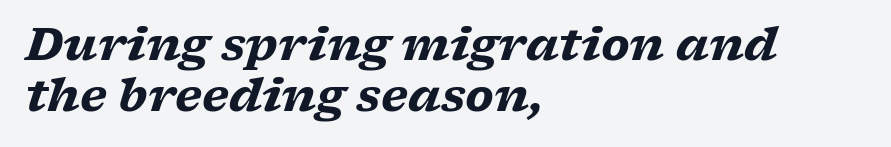
Every row of glyphs begins at an identical x-position on the left. The lines are packed closely together with very little leading. Nothing unusual about the tracking: characters are spaced as the font intends. Does the lettering tilt? It does — this is italic. This sample has the flowing, uneven cadence of proportional lettering. Caption: bold face, heavy strokes.
